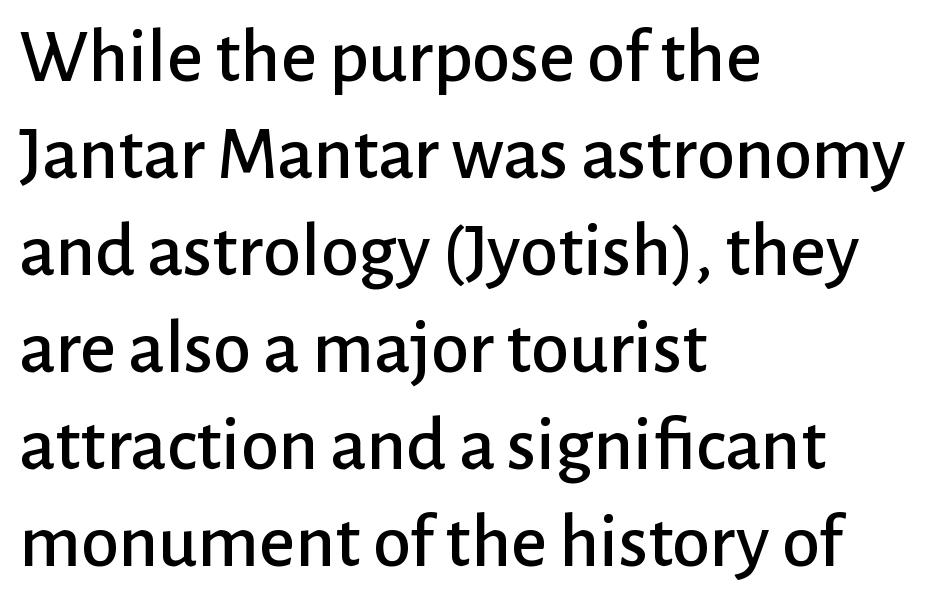
The image shows 77 px sans-serif type, upright; set left-aligned, normal line spacing (1.26x), normal letter spacing, not underlined; low stroke contrast and a medium x-height.
